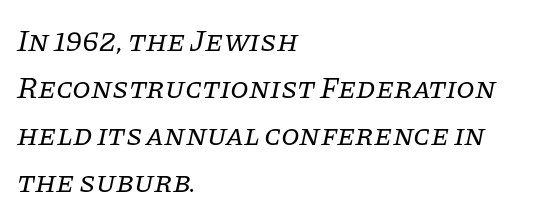
The image shows 30 px regular-weight serif type, italic (leaning right); set left-aligned, normal line spacing (1.57x), normal letter spacing, not underlined; low stroke contrast and a large x-height.
